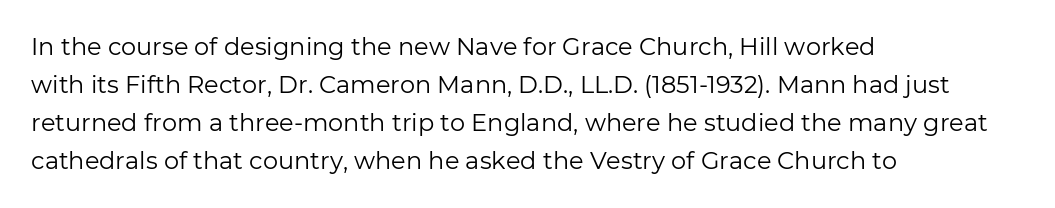
Is there much room between lines? A standard amount, neither cramped nor airy. A roman cut, with each character standing at attention. How are the letters spaced? Ordinarily, with no added tracking. This rendering features lettering with no underline. The paragraph shown leans on its left margin. The weight tops out at a normal text grade.
